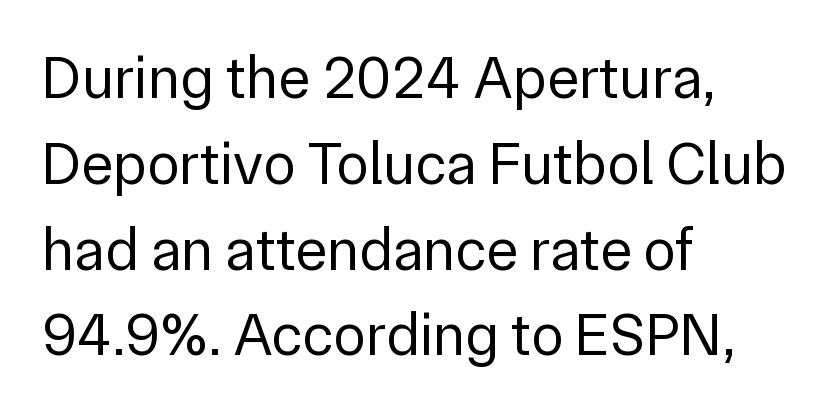
Q: Is the text bold? A: No.
Q: Is the text italic (slanted)? A: No, it is upright.
Q: Is the typeface a serif or a sans-serif typeface? A: Sans-serif.
Q: Is the text underlined? A: No.
Q: How is the paragraph aligned? A: Left-aligned.
Q: Is the spacing between letters normal or unusually wide? A: Normal.
Q: Is the spacing between lines tight, normal or loose? A: Normal.
Q: Width (condensed, normal, or wide)? A: Normal.
Q: Stroke contrast? A: Low.
Q: x-height? A: Medium.
Q: Monospaced? A: No.
